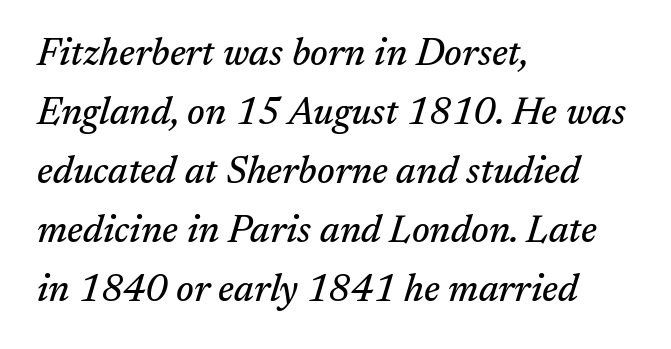
The image shows 38 px serif type, italic (leaning right); set left-aligned, normal line spacing (1.55x), normal letter spacing, not underlined; medium stroke contrast and a medium x-height.
